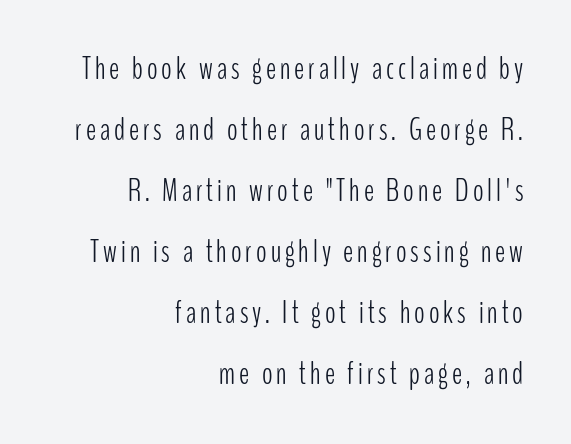
{"serif": "no", "italic": "no", "bold": "no", "weight": "light", "width": "condensed", "stroke_contrast": "low", "x_height": "medium", "monospaced": "no", "underline": "no", "align": "right", "line_spacing": "loose", "line_spacing_ratio": 1.97, "glyph_px": 31}
